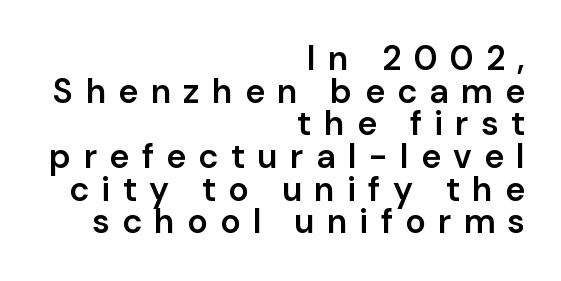
Quick note: interline space is minimal. Caption: semibold face, moderately heavy strokes. Do the characters align in a grid? No, the font is proportional. The letters stand straight up with perfectly vertical stems.
